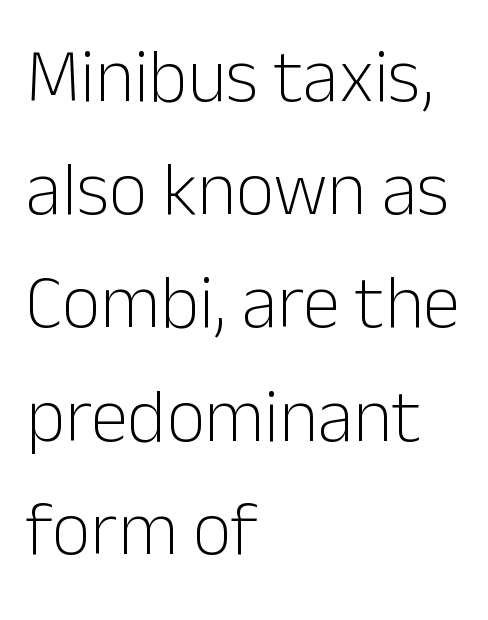
Default kerning and tracking; the words read as compact shapes. Notice how the passage keeps a crisp vertical edge on the left only. The specimen reads as upright at a glance. The font sits on the lighter half of the weight spectrum, regular included. Any mark beneath the type? The region is blank. These lines are composed in type without serifs.
